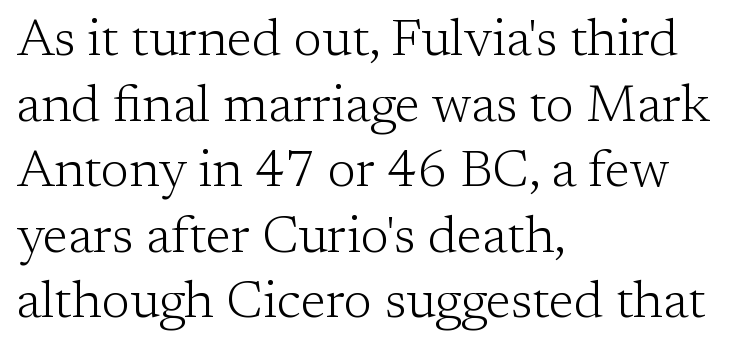
The face used here is rendered with its standard letterfit. The letters stand straight up with perfectly vertical stems. The rendering uses a moderate line-height, typical for paragraphs. Any mark beneath the type? The region is blank. The rendering uses natural spacing where letterforms have individual widths. Bold? No — there's no thickening of the strokes.
